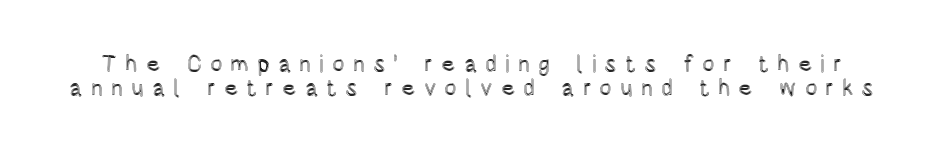
One glance says dense: line gaps are narrower than usual. Upright lettering throughout. There is plenty of visible air inserted between adjacent glyphs. Check the space under the baseline: it is left empty.
